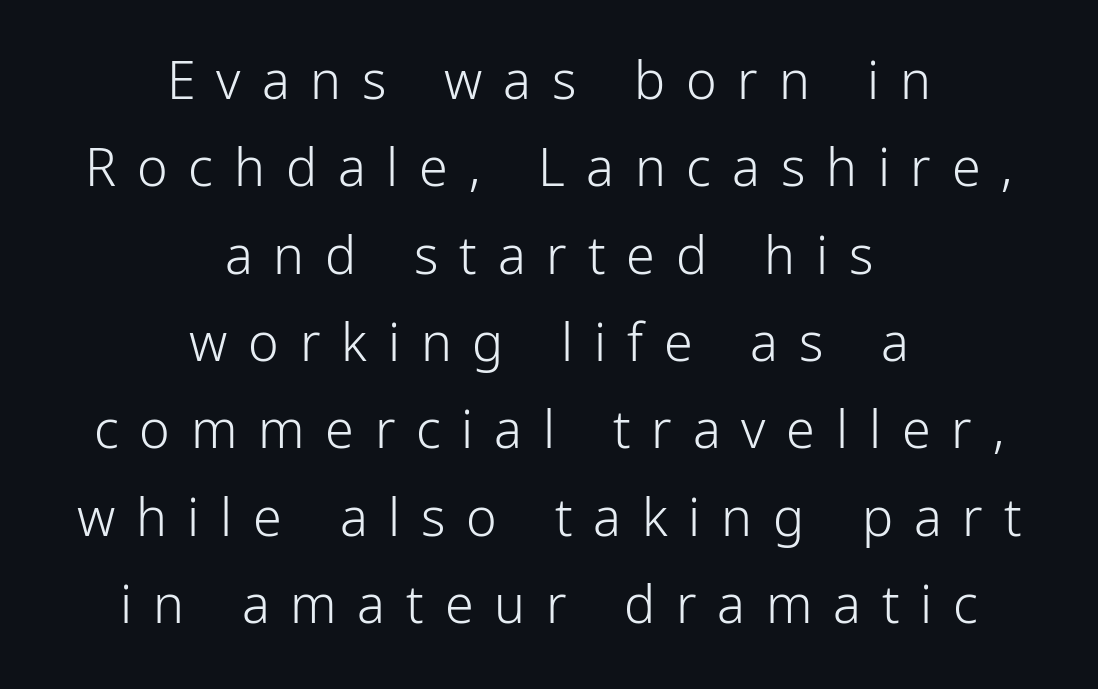
The image shows 52 px light, condensed sans-serif type, upright; set centered, normal line spacing (1.68x), unusually wide letter spacing (+0.4 em), not underlined; low stroke contrast and a medium x-height.
